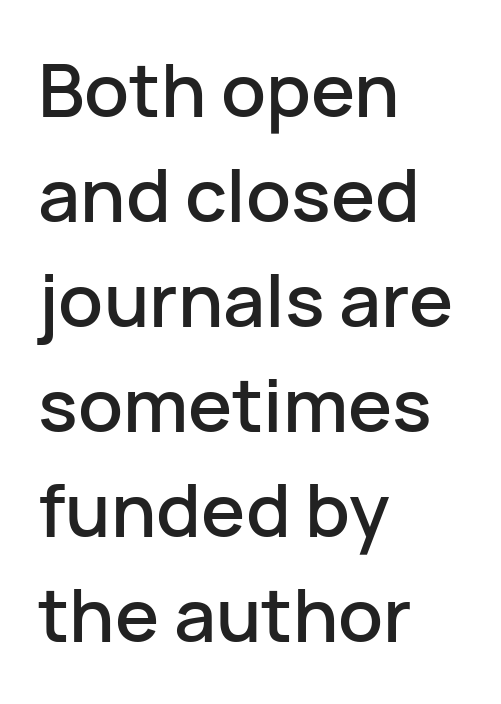
{"serif": "no", "italic": "no", "width": "normal", "stroke_contrast": "low", "x_height": "medium", "monospaced": "no", "underline": "no", "align": "left", "line_spacing": "normal", "line_spacing_ratio": 1.42, "letter_spacing": "normal", "letter_spacing_em": 0.0, "glyph_px": 74}
